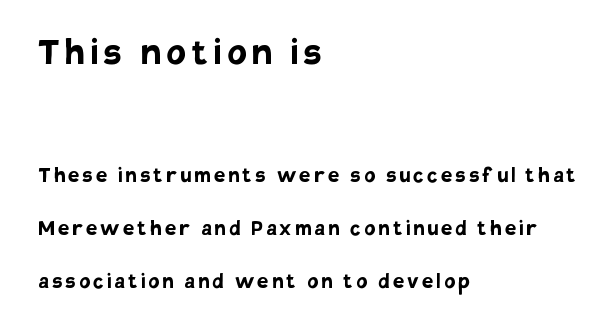
The image shows 44 px semibold sans-serif type, upright; set left-aligned, loose line spacing (2.13x), not underlined; the first (top) block is 1.76x larger; low stroke contrast and a large x-height.
